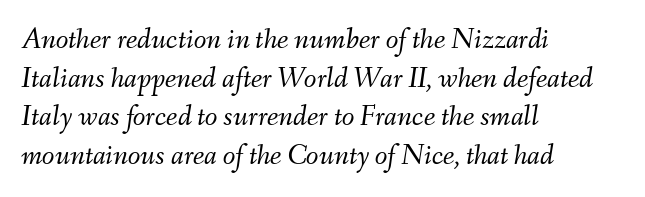
The image shows 29 px light type, italic (leaning right); set left-aligned, normal line spacing (1.33x), normal letter spacing, not underlined; medium stroke contrast and a small x-height.
